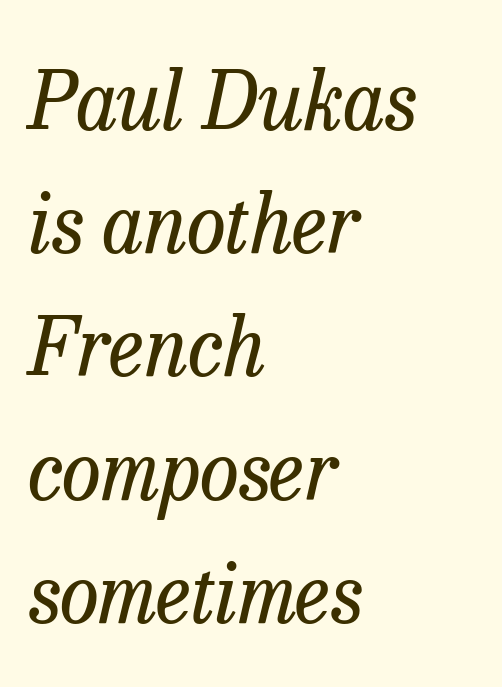
The image shows 80 px regular-weight serif type, italic (leaning right); set left-aligned, normal line spacing (1.54x), normal letter spacing, not underlined; low stroke contrast and a medium x-height.
